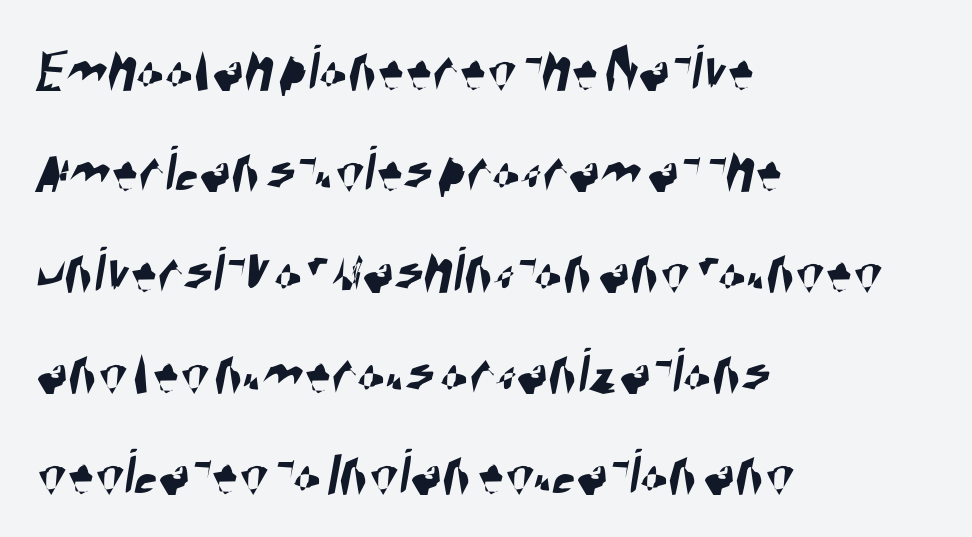
Q: Is the typeface a serif or a sans-serif typeface? A: Sans-serif.
Q: Is the text underlined? A: No.
Q: How is the paragraph aligned? A: Left-aligned.
Q: Is the spacing between letters normal or unusually wide? A: Normal.
Q: Is the spacing between lines tight, normal or loose? A: Normal.
Q: Width (condensed, normal, or wide)? A: Condensed.
Q: Stroke contrast? A: High.
Q: x-height? A: Large.
Q: Monospaced? A: No.
